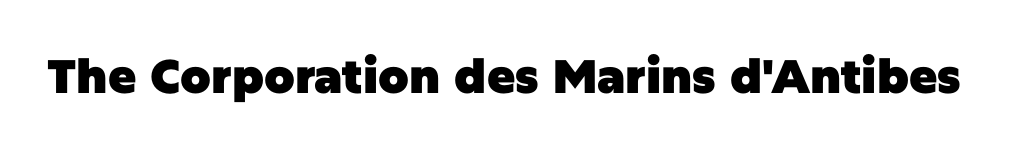
Q: Is the text bold? A: Yes.
Q: Is the text italic (slanted)? A: No, it is upright.
Q: Is the typeface a serif or a sans-serif typeface? A: Sans-serif.
Q: Is the text underlined? A: No.
Q: Is the spacing between letters normal or unusually wide? A: Normal.
Q: Width (condensed, normal, or wide)? A: Normal.
Q: Stroke contrast? A: Low.
Q: x-height? A: Large.
Q: Monospaced? A: No.
